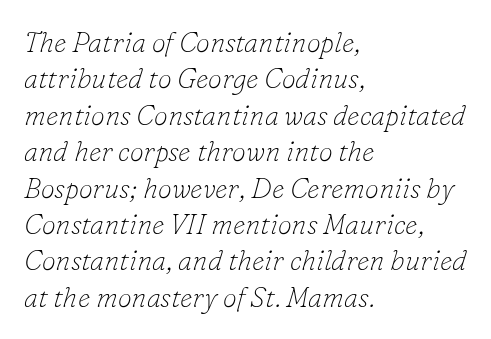
The image shows 28 px thin serif type, italic (leaning right); set left-aligned, normal line spacing (1.3x), normal letter spacing, not underlined; low stroke contrast and a small x-height.
